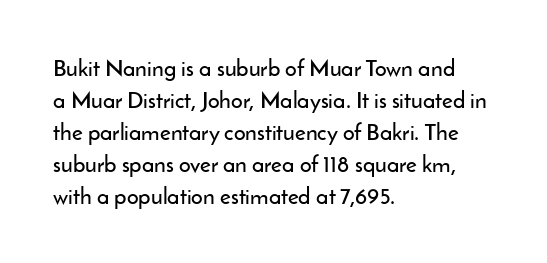
These lines are set flush left with a ragged right edge. Nope, not italic — everything's standing straight. Observe the ordinary spacing: letters are neighbours, not strangers. Vertically, the passage feels balanced, rows spaced as you'd expect. Has an underline been added? It has not.
